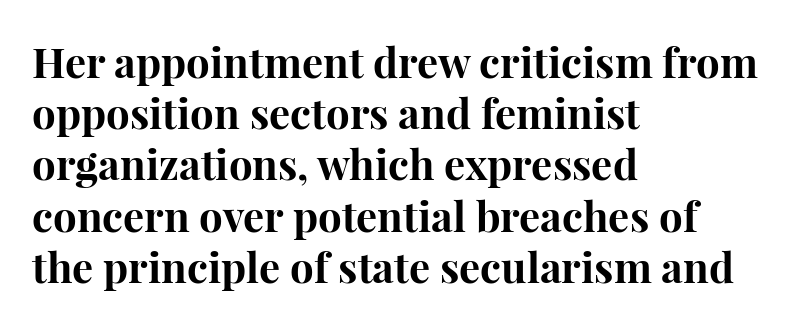
Q: Is the text bold? A: Yes.
Q: Is the text italic (slanted)? A: No, it is upright.
Q: Is the typeface a serif or a sans-serif typeface? A: Serif.
Q: Is the text underlined? A: No.
Q: How is the paragraph aligned? A: Left-aligned.
Q: Is the spacing between letters normal or unusually wide? A: Normal.
Q: Width (condensed, normal, or wide)? A: Normal.
Q: Stroke contrast? A: High.
Q: x-height? A: Medium.
Q: Monospaced? A: No.
